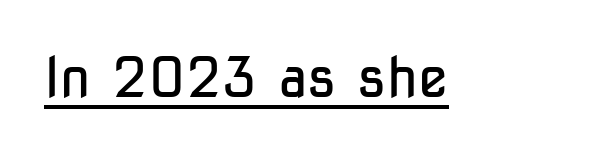
Q: Is the text bold? A: No.
Q: Is the text italic (slanted)? A: No, it is upright.
Q: Is the typeface a serif or a sans-serif typeface? A: Sans-serif.
Q: Is the text underlined? A: Yes.
Q: Is the spacing between letters normal or unusually wide? A: Normal.
Q: Width (condensed, normal, or wide)? A: Condensed.
Q: Stroke contrast? A: Low.
Q: x-height? A: Medium.
Q: Monospaced? A: No.
